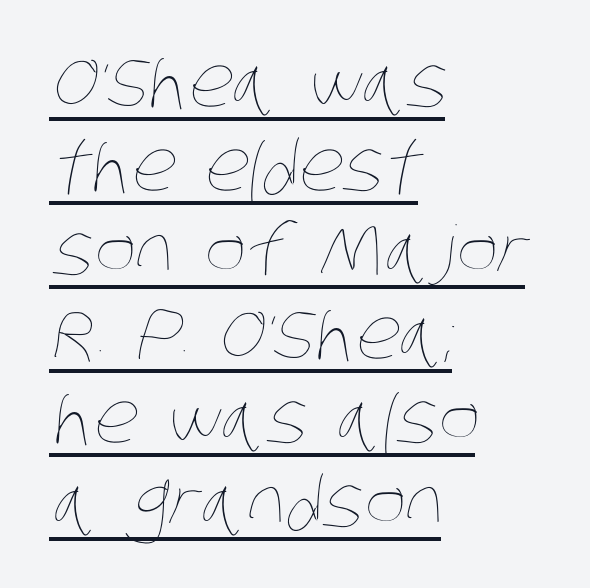
{"bold": "no", "weight": "thin", "width": "condensed", "stroke_contrast": "low", "x_height": "large", "monospaced": "no", "underline": "yes", "align": "left", "line_spacing_ratio": 1.2, "letter_spacing": "normal", "letter_spacing_em": 0.0, "glyph_px": 70}
